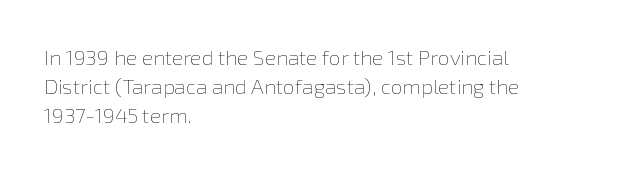
{"italic": "no", "bold": "no", "underline": "no", "align": "left", "line_spacing": "normal", "line_spacing_ratio": 1.38, "letter_spacing": "normal", "letter_spacing_em": 0.0, "glyph_px": 21}
